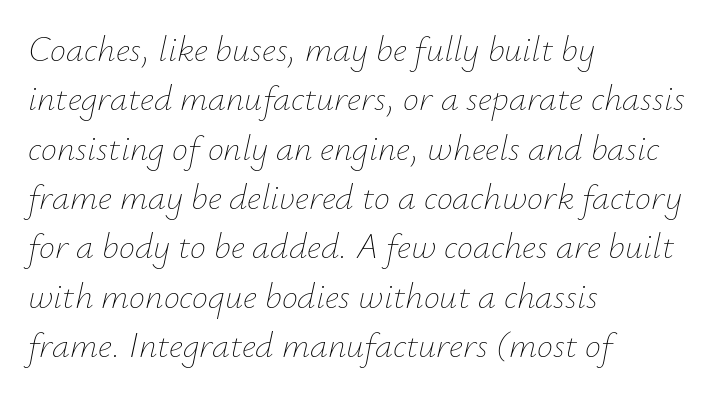
The image shows 36 px thin type, italic (leaning right); set left-aligned, normal line spacing (1.37x), normal letter spacing, not underlined; low stroke contrast and a small x-height.
